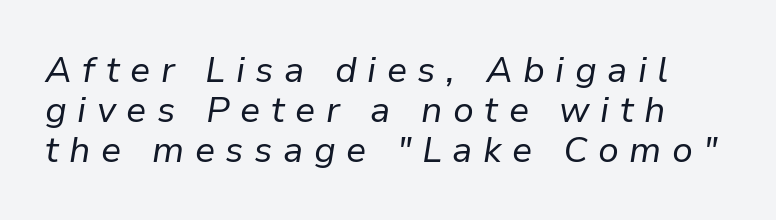
Q: Is the text bold? A: No.
Q: Is the text italic (slanted)? A: Yes, it leans right by about 9 degrees.
Q: Is the text underlined? A: No.
Q: Is the spacing between letters normal or unusually wide? A: Unusually wide.
Q: Is the spacing between lines tight, normal or loose? A: Tight.
Q: Width (condensed, normal, or wide)? A: Normal.
Q: Stroke contrast? A: Low.
Q: x-height? A: Medium.
Q: Monospaced? A: No.
